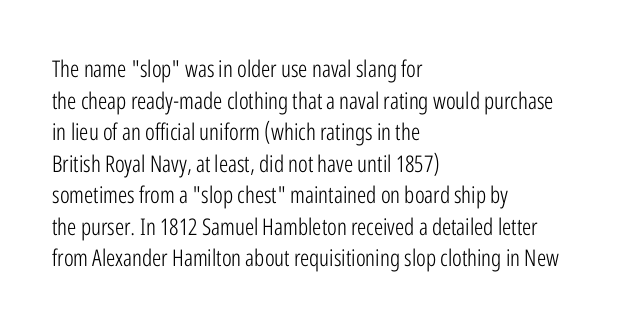
Q: Is the text bold? A: No.
Q: Is the text italic (slanted)? A: No, it is upright.
Q: Is the text underlined? A: No.
Q: How is the paragraph aligned? A: Left-aligned.
Q: Is the spacing between letters normal or unusually wide? A: Normal.
Q: Is the spacing between lines tight, normal or loose? A: Normal.
